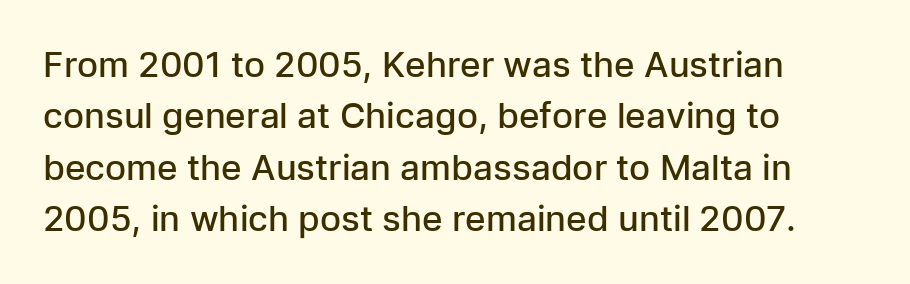
The image shows 35 px semibold sans-serif type, upright; set left-aligned, normal line spacing (1.47x), normal letter spacing, not underlined; low stroke contrast and a medium x-height.
